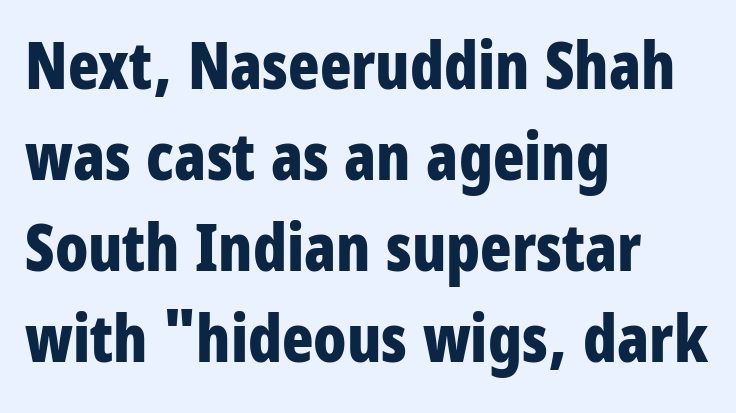
The image shows 65 px bold, condensed sans-serif type, upright; set left-aligned, normal line spacing (1.4x), normal letter spacing, not underlined; low stroke contrast and a large x-height.
